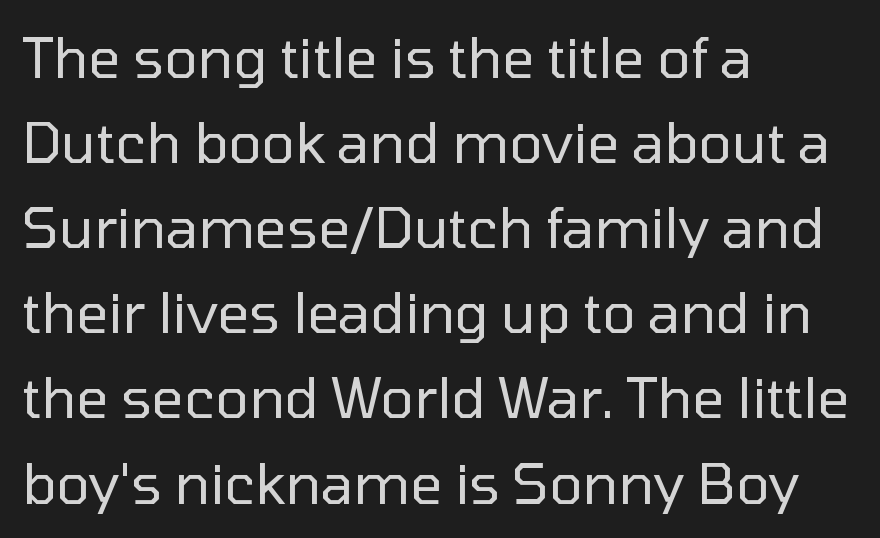
Q: Is the text bold? A: No.
Q: Is the text italic (slanted)? A: No, it is upright.
Q: Is the typeface a serif or a sans-serif typeface? A: Sans-serif.
Q: Is the text underlined? A: No.
Q: How is the paragraph aligned? A: Left-aligned.
Q: Is the spacing between letters normal or unusually wide? A: Normal.
Q: Is the spacing between lines tight, normal or loose? A: Normal.
Q: Width (condensed, normal, or wide)? A: Normal.
Q: Stroke contrast? A: Low.
Q: x-height? A: Medium.
Q: Monospaced? A: No.
